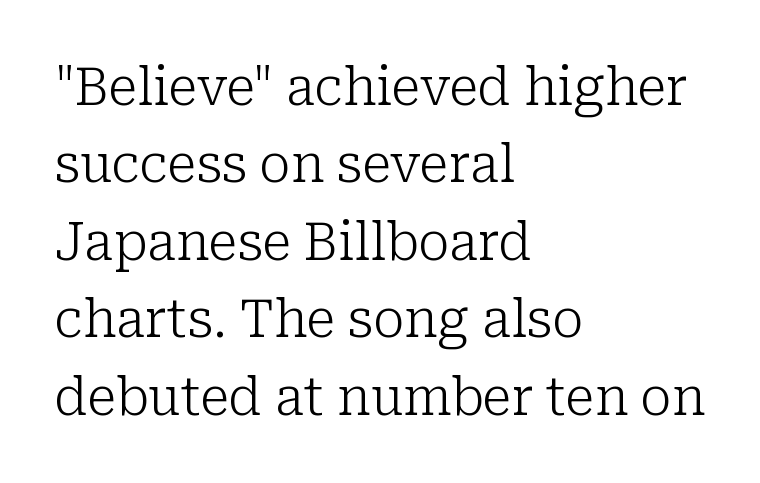
Q: Is the text bold? A: No.
Q: Is the text italic (slanted)? A: No, it is upright.
Q: Is the typeface a serif or a sans-serif typeface? A: Serif.
Q: Is the text underlined? A: No.
Q: How is the paragraph aligned? A: Left-aligned.
Q: Is the spacing between letters normal or unusually wide? A: Normal.
Q: Is the spacing between lines tight, normal or loose? A: Normal.
Q: Width (condensed, normal, or wide)? A: Normal.
Q: Stroke contrast? A: Low.
Q: x-height? A: Medium.
Q: Monospaced? A: No.
